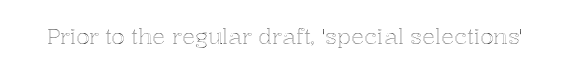
Q: Is the text italic (slanted)? A: No, it is upright.
Q: Is the text underlined? A: No.
Q: Is the spacing between letters normal or unusually wide? A: Normal.
